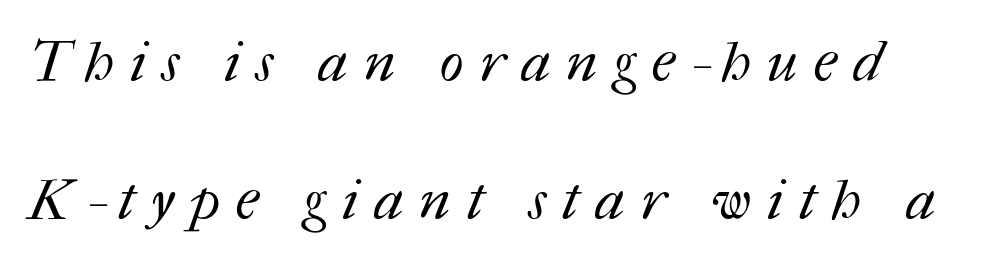
{"bold": "no", "weight": "regular", "width": "normal", "stroke_contrast": "medium", "x_height": "medium", "monospaced": "no", "underline": "no", "line_spacing": "loose", "line_spacing_ratio": 2.47, "letter_spacing": "wide", "letter_spacing_em": 0.29, "glyph_px": 56}
